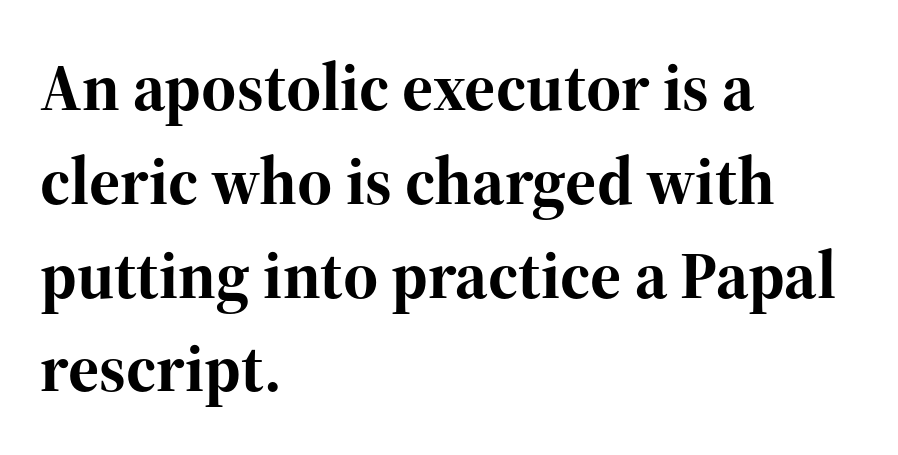
The image shows 67 px bold serif type, upright; set left-aligned, normal line spacing (1.4x), normal letter spacing, not underlined; high stroke contrast and a medium x-height.
